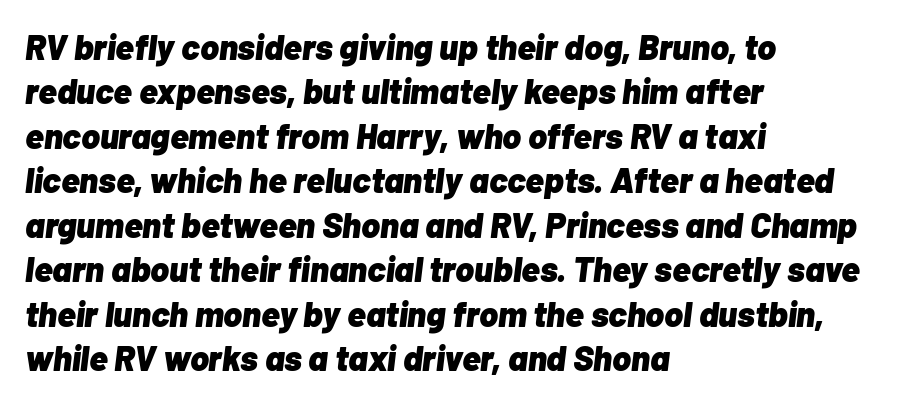
Varying glyph widths throughout — classic text-font behaviour. In terms of leading, this rendering sits right in the middle. Slant detected: the letters are inclined. Layout note: lines flush left. These lines keep a tight, regular rhythm from letter to letter.
